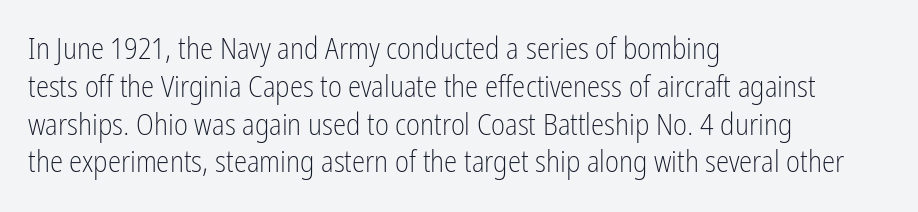
{"serif": "no", "italic": "no", "bold": "no", "weight": "light", "width": "condensed", "stroke_contrast": "low", "x_height": "medium", "monospaced": "no", "underline": "no", "align": "left", "line_spacing": "normal", "line_spacing_ratio": 1.26, "letter_spacing": "normal", "letter_spacing_em": 0.0, "glyph_px": 30}
